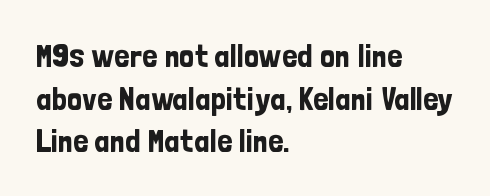
Quick note: not italic, upright. The compositor pushed each line to the left boundary. The vertical gap from one line to the next is medium. A typesetter would call this zero additional tracking. Nothing sits at the stroke ends, so this counts as sans-serif.
